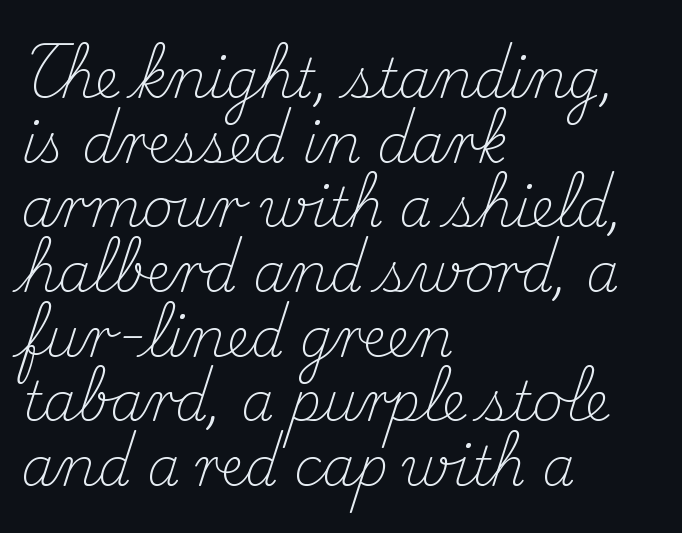
The image shows 53 px light serif type; set left-aligned, line spacing 1.22x, normal letter spacing, not underlined; medium stroke contrast and a small x-height.
